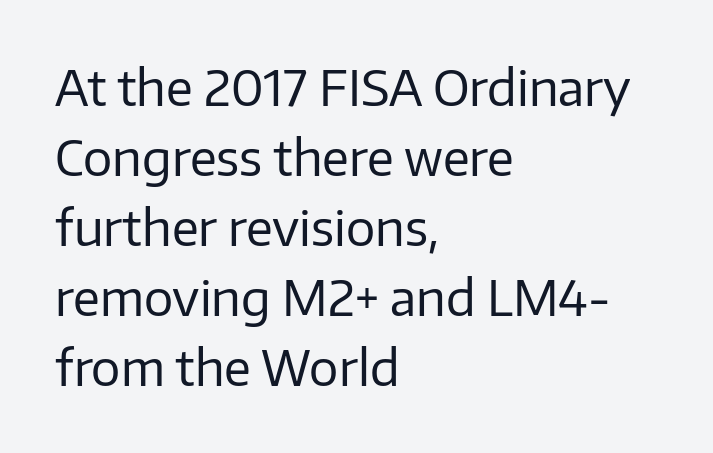
Q: Is the text bold? A: No.
Q: Is the text italic (slanted)? A: No, it is upright.
Q: Is the typeface a serif or a sans-serif typeface? A: Sans-serif.
Q: Is the text underlined? A: No.
Q: How is the paragraph aligned? A: Left-aligned.
Q: Is the spacing between letters normal or unusually wide? A: Normal.
Q: Is the spacing between lines tight, normal or loose? A: Normal.
Q: Width (condensed, normal, or wide)? A: Normal.
Q: Stroke contrast? A: Low.
Q: x-height? A: Medium.
Q: Monospaced? A: No.
